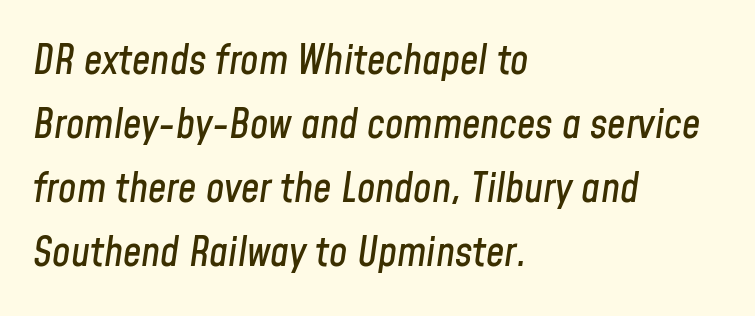
The image shows 41 px condensed type, italic (leaning right); set left-aligned, normal line spacing (1.56x), normal letter spacing, not underlined; low stroke contrast and a medium x-height.
